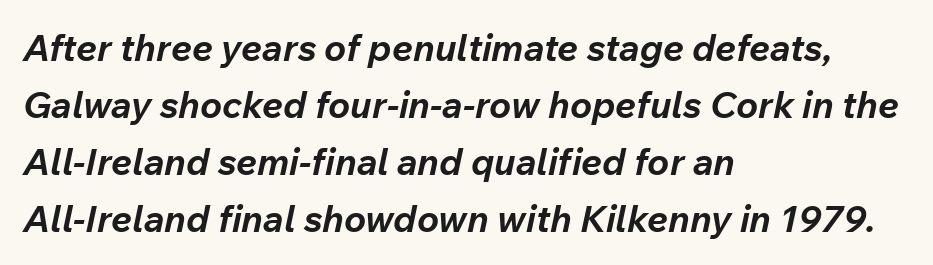
Q: Is the text bold? A: Yes.
Q: Is the text italic (slanted)? A: Yes, it leans right by about 12 degrees.
Q: Is the text underlined? A: No.
Q: How is the paragraph aligned? A: Left-aligned.
Q: Is the spacing between letters normal or unusually wide? A: Normal.
Q: Is the spacing between lines tight, normal or loose? A: Normal.
Q: Width (condensed, normal, or wide)? A: Normal.
Q: Stroke contrast? A: Low.
Q: x-height? A: Medium.
Q: Monospaced? A: No.
